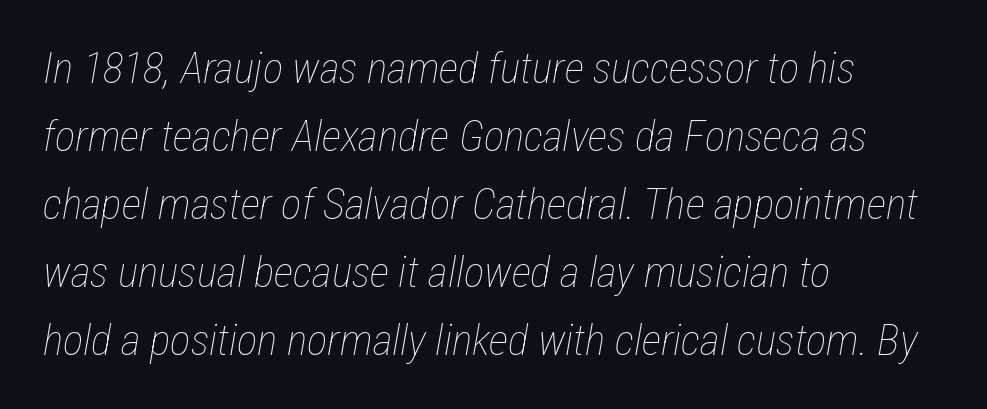
{"italic": "yes", "lean": "right", "slant_degrees": 12, "bold": "no", "weight": "thin", "width": "condensed", "stroke_contrast": "low", "x_height": "medium", "monospaced": "no", "underline": "no", "align": "left", "line_spacing": "normal", "line_spacing_ratio": 1.58, "letter_spacing": "normal", "letter_spacing_em": 0.0, "glyph_px": 43}
